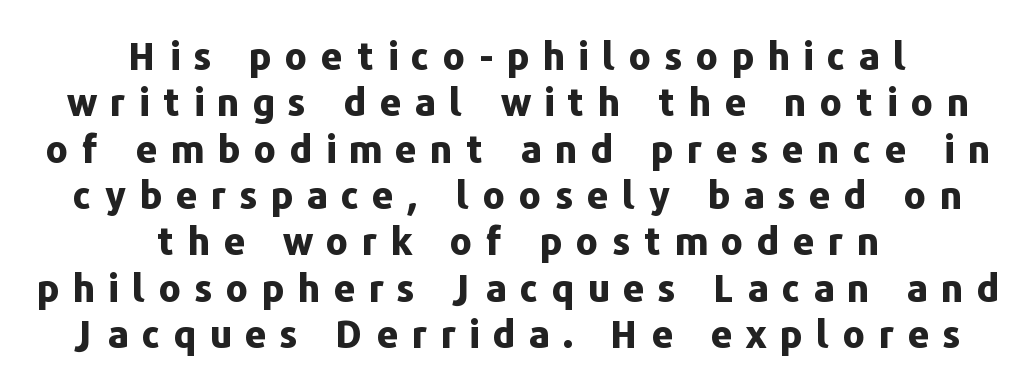
Varying glyph widths throughout — classic text-font behaviour. Typographic density is high because the face is bold. Font category for this specimen: sans-serif. Italic: no, the glyphs are upright roman.
